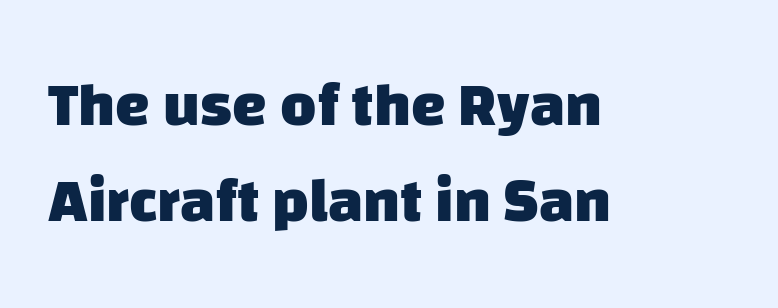
Q: Is the text bold? A: Yes.
Q: Is the typeface a serif or a sans-serif typeface? A: Sans-serif.
Q: Is the text underlined? A: No.
Q: How is the paragraph aligned? A: Left-aligned.
Q: Is the spacing between letters normal or unusually wide? A: Normal.
Q: Is the spacing between lines tight, normal or loose? A: Normal.
Q: Width (condensed, normal, or wide)? A: Normal.
Q: Stroke contrast? A: Low.
Q: x-height? A: Large.
Q: Monospaced? A: No.
